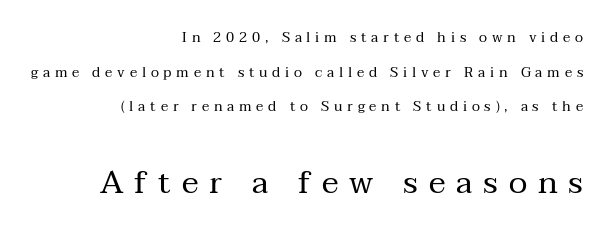
{"serif": "yes", "italic": "no", "bold": "no", "weight": "regular", "width": "normal", "stroke_contrast": "medium", "x_height": "medium", "monospaced": "no", "underline": "no", "align": "right", "line_spacing": "loose", "line_spacing_ratio": 2.48, "letter_spacing": "wide", "letter_spacing_em": 0.34, "larger_block": "second", "size_ratio": 2.29, "glyph_px": 32}
